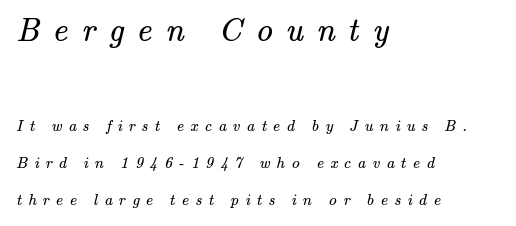
Does the bottom block carry the larger type? No, the top block does. The cut favours lightness, reaching ordinary text weight at its darkest. Words float on clear page, feet unadorned. Proportional: the letters do not fall into vertical columns.
